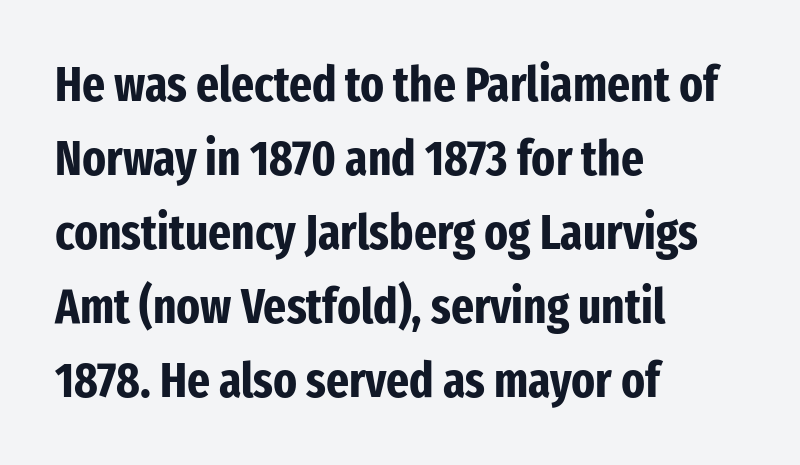
Q: Is the text bold? A: Yes.
Q: Is the text italic (slanted)? A: No, it is upright.
Q: Is the typeface a serif or a sans-serif typeface? A: Sans-serif.
Q: Is the text underlined? A: No.
Q: How is the paragraph aligned? A: Left-aligned.
Q: Is the spacing between letters normal or unusually wide? A: Normal.
Q: Is the spacing between lines tight, normal or loose? A: Normal.
Q: Width (condensed, normal, or wide)? A: Condensed.
Q: Stroke contrast? A: Low.
Q: x-height? A: Medium.
Q: Monospaced? A: No.
